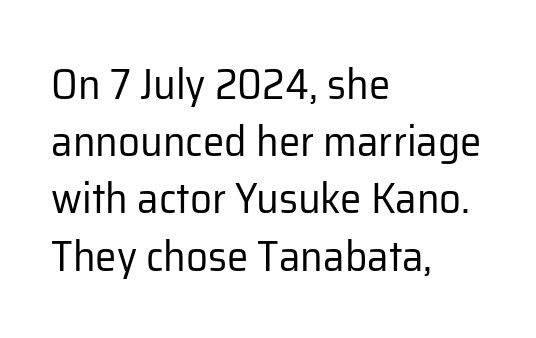
The image shows 43 px regular-weight sans-serif type, upright; set left-aligned, normal line spacing (1.33x), normal letter spacing, not underlined; low stroke contrast and a medium x-height.
